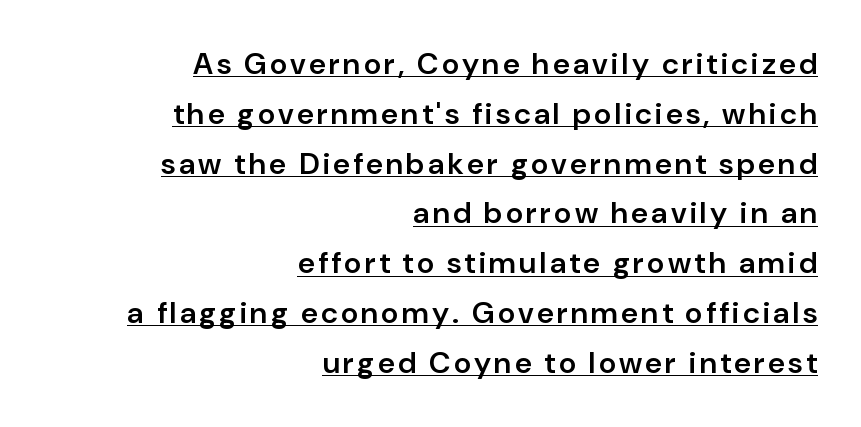
This rendering uses right alignment, leaving the left contour irregular. If you drew a line through each stem, it would be perfectly vertical. How heavy is the stroke? Medium-heavy — a semibold, shy of bold. Note: no serifs on the glyphs. Proportional: the letters do not fall into vertical columns.
